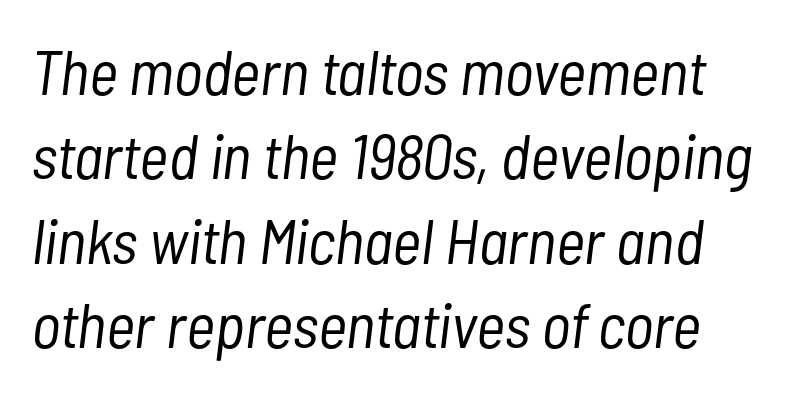
This sample has the flowing, uneven cadence of proportional lettering. Glance below the letters and you will spot only blank space. The glyphs look as if they've been sheared to an angle. Students, observe: this is what conventionally led text looks like.
